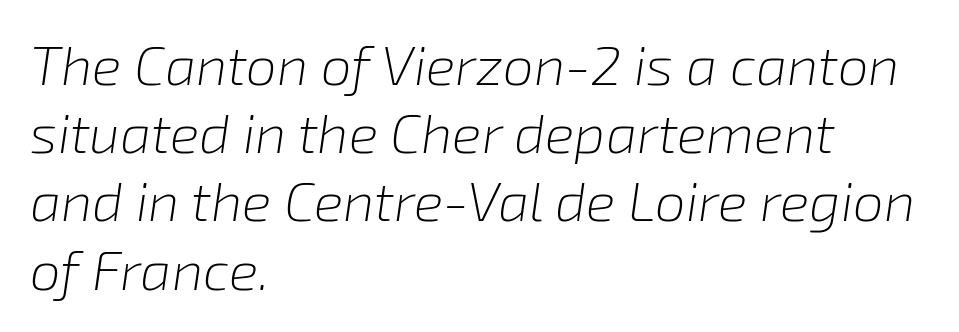
{"italic": "yes", "lean": "right", "slant_degrees": 8, "bold": "no", "weight": "light", "width": "normal", "stroke_contrast": "low", "x_height": "medium", "monospaced": "no", "underline": "no", "align": "left", "line_spacing_ratio": 1.24, "letter_spacing": "normal", "letter_spacing_em": 0.0, "glyph_px": 55}
